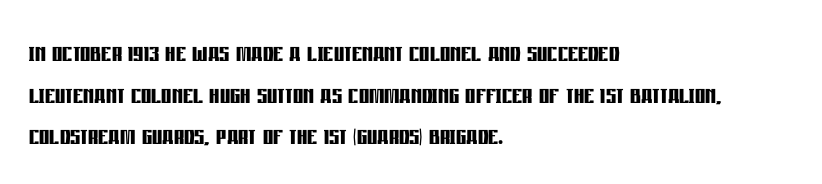
Q: Is the text bold? A: Yes.
Q: Is the text italic (slanted)? A: No, it is upright.
Q: Is the typeface a serif or a sans-serif typeface? A: Sans-serif.
Q: Is the text underlined? A: No.
Q: How is the paragraph aligned? A: Left-aligned.
Q: Is the spacing between letters normal or unusually wide? A: Normal.
Q: Is the spacing between lines tight, normal or loose? A: Normal.
Q: Width (condensed, normal, or wide)? A: Condensed.
Q: Stroke contrast? A: Low.
Q: x-height? A: Large.
Q: Monospaced? A: No.
